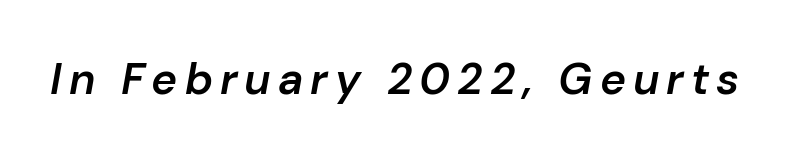
Q: Is the text bold? A: Semi-bold.
Q: Is the text italic (slanted)? A: Yes, it leans right by about 10 degrees.
Q: Is the text underlined? A: No.
Q: Width (condensed, normal, or wide)? A: Normal.
Q: Stroke contrast? A: Low.
Q: x-height? A: Medium.
Q: Monospaced? A: No.
